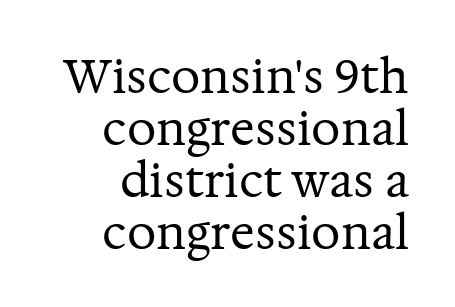
The image shows 46 px regular-weight serif type, upright; set right-aligned, tight line spacing (1.13x), normal letter spacing, not underlined; medium stroke contrast and a medium x-height.
